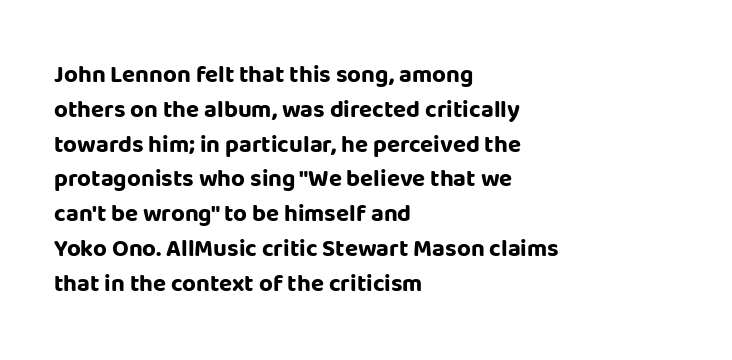
Q: Is the text bold? A: Yes.
Q: Is the text italic (slanted)? A: No, it is upright.
Q: Is the text underlined? A: No.
Q: How is the paragraph aligned? A: Left-aligned.
Q: Is the spacing between letters normal or unusually wide? A: Normal.
Q: Is the spacing between lines tight, normal or loose? A: Normal.
